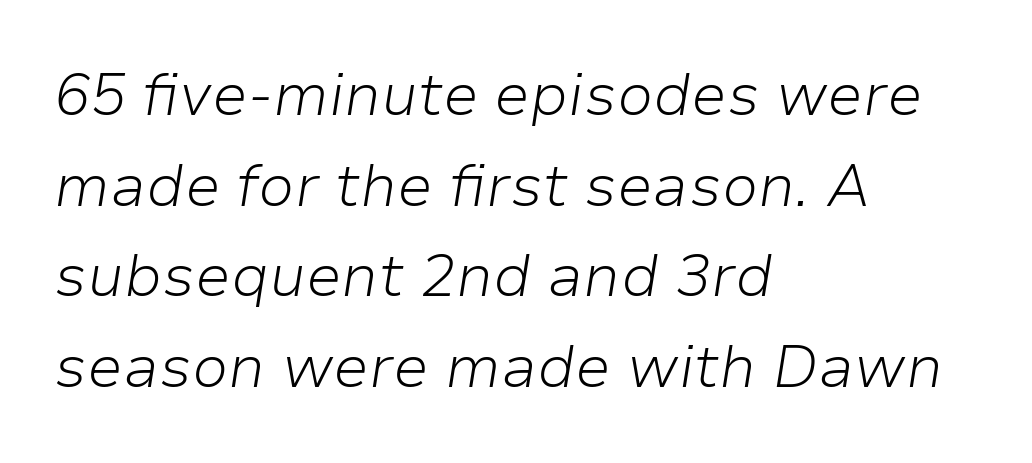
The image shows 60 px light type, italic (leaning right); set left-aligned, normal line spacing (1.51x), normal letter spacing, not underlined; low stroke contrast and a medium x-height.
